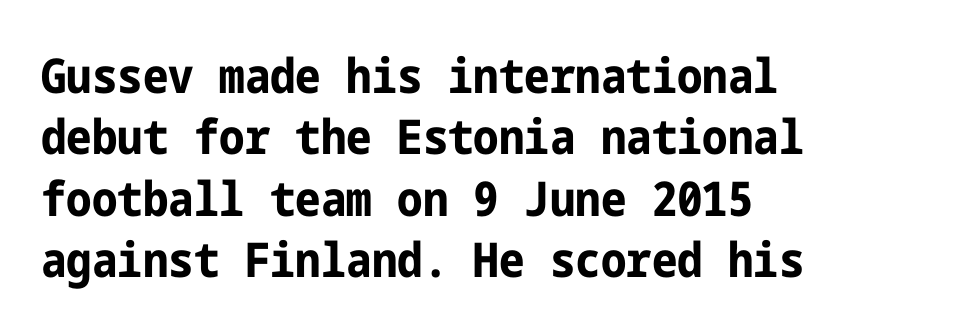
Q: Is the text bold? A: Yes.
Q: Is the text italic (slanted)? A: No, it is upright.
Q: Is the typeface a serif or a sans-serif typeface? A: Sans-serif.
Q: Is the text underlined? A: No.
Q: How is the paragraph aligned? A: Left-aligned.
Q: Is the spacing between letters normal or unusually wide? A: Normal.
Q: Is the spacing between lines tight, normal or loose? A: Normal.
Q: Width (condensed, normal, or wide)? A: Condensed.
Q: Stroke contrast? A: Low.
Q: x-height? A: Medium.
